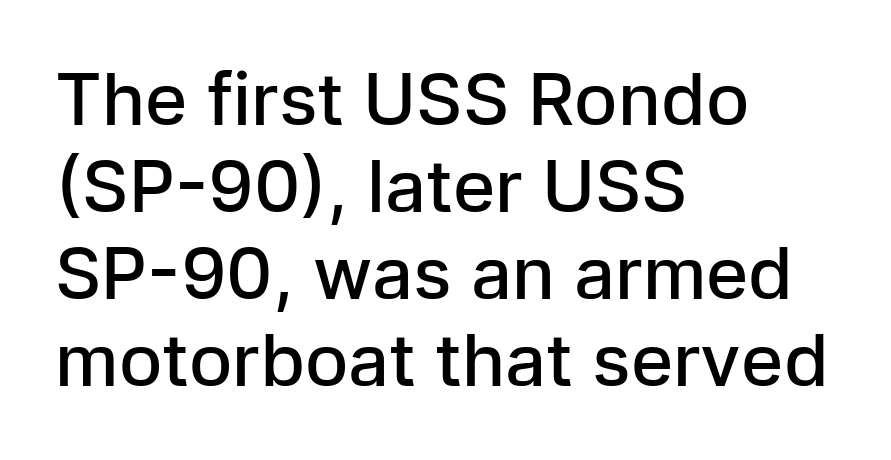
Q: Is the text bold? A: Semi-bold.
Q: Is the text italic (slanted)? A: No, it is upright.
Q: Is the typeface a serif or a sans-serif typeface? A: Sans-serif.
Q: Is the text underlined? A: No.
Q: How is the paragraph aligned? A: Left-aligned.
Q: Is the spacing between letters normal or unusually wide? A: Normal.
Q: Width (condensed, normal, or wide)? A: Normal.
Q: Stroke contrast? A: Low.
Q: x-height? A: Medium.
Q: Monospaced? A: No.
